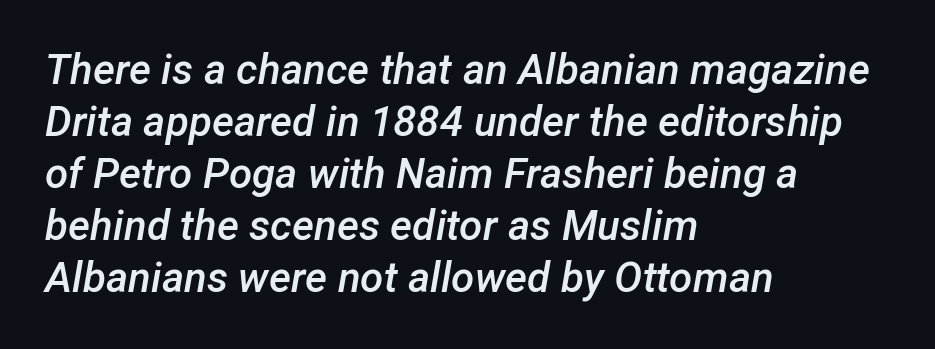
Q: Is the text bold? A: Semi-bold.
Q: Is the text italic (slanted)? A: Yes, it leans right by about 12 degrees.
Q: Is the text underlined? A: No.
Q: How is the paragraph aligned? A: Left-aligned.
Q: Is the spacing between letters normal or unusually wide? A: Normal.
Q: Width (condensed, normal, or wide)? A: Normal.
Q: Stroke contrast? A: Low.
Q: x-height? A: Medium.
Q: Monospaced? A: No.
